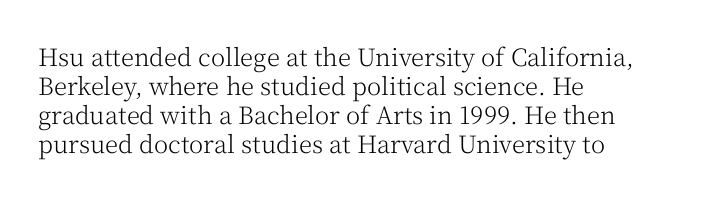
{"italic": "no", "bold": "no", "underline": "no", "align": "left", "line_spacing_ratio": 1.21, "letter_spacing": "normal", "letter_spacing_em": 0.0, "glyph_px": 24}
